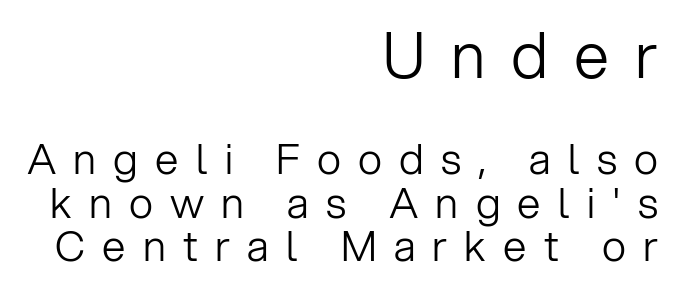
Q: Is the text bold? A: No.
Q: Is the text italic (slanted)? A: No, it is upright.
Q: Is the typeface a serif or a sans-serif typeface? A: Sans-serif.
Q: Is the text underlined? A: No.
Q: How is the paragraph aligned? A: Right-aligned.
Q: Is the spacing between letters normal or unusually wide? A: Unusually wide.
Q: Is the spacing between lines tight, normal or loose? A: Tight.
Q: Which block of text is set in a larger size, the first (top) or the second (bottom)? A: The first (top) one.
Q: Width (condensed, normal, or wide)? A: Normal.
Q: Stroke contrast? A: Low.
Q: x-height? A: Medium.
Q: Monospaced? A: No.
